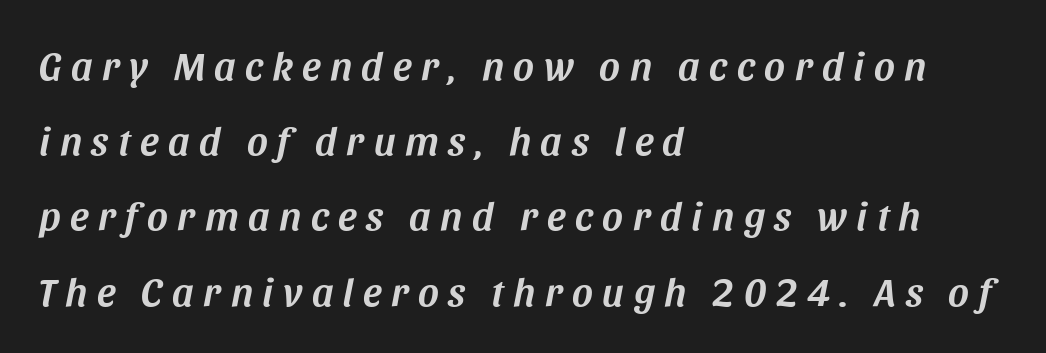
Q: Is the text italic (slanted)? A: Yes, it leans right by about 11 degrees.
Q: Is the text underlined? A: No.
Q: How is the paragraph aligned? A: Left-aligned.
Q: Is the spacing between letters normal or unusually wide? A: Unusually wide.
Q: Width (condensed, normal, or wide)? A: Normal.
Q: Stroke contrast? A: Medium.
Q: x-height? A: Large.
Q: Monospaced? A: No.
